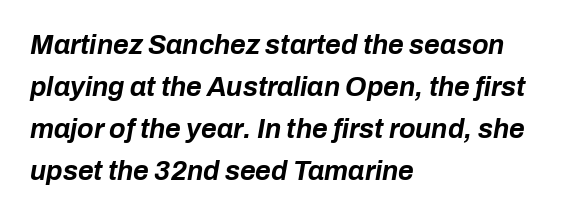
{"italic": "yes", "lean": "right", "slant_degrees": 10, "bold": "yes", "underline": "no", "align": "left", "line_spacing": "normal", "line_spacing_ratio": 1.56, "letter_spacing": "normal", "letter_spacing_em": 0.0, "glyph_px": 27}
